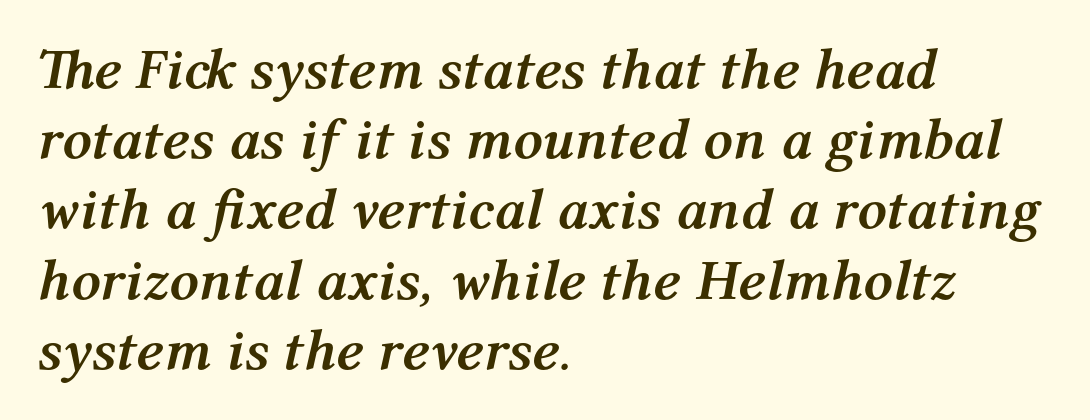
The rendering uses a bold face; every stroke is thick and dark. Rule under the text: the space is simply empty. How are the letters spaced? Ordinarily, with no added tracking. Varying glyph widths throughout — classic text-font behaviour. It's the slanting kind of type. A student would call this left alignment; a typographer would say flush left, rag right.
